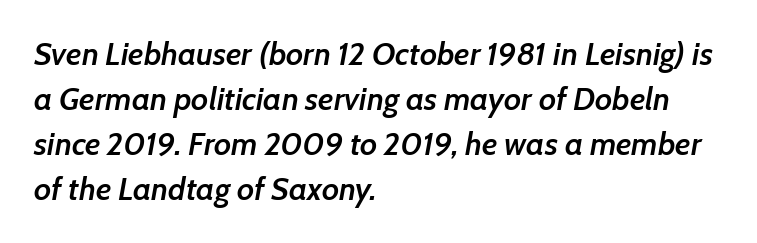
Look at the tracking — it's just the regular setting, nothing added. Decoration check: the copy has no underline. Left-aligned paragraph, ragged on the right. Students, observe: this is what conventionally led text looks like.
